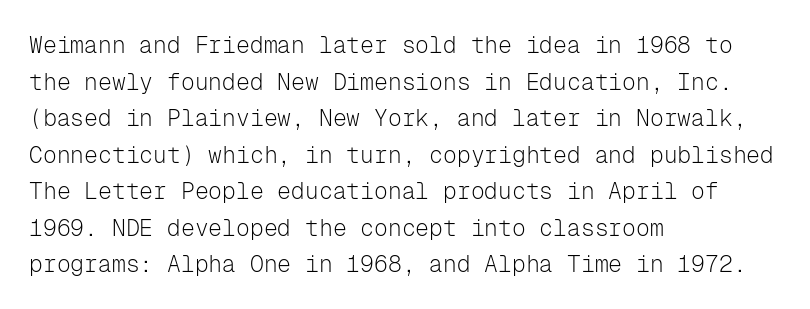
{"italic": "no", "bold": "no", "underline": "no", "align": "left", "line_spacing": "normal", "line_spacing_ratio": 1.59, "letter_spacing": "normal", "letter_spacing_em": 0.0, "glyph_px": 23}
